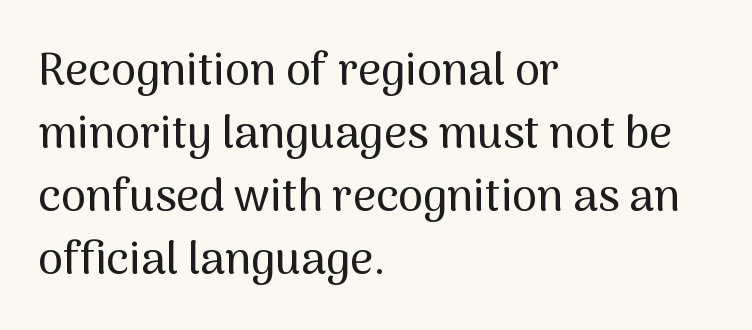
Q: Is the text italic (slanted)? A: No, it is upright.
Q: Is the typeface a serif or a sans-serif typeface? A: Sans-serif.
Q: Is the text underlined? A: No.
Q: How is the paragraph aligned? A: Left-aligned.
Q: Is the spacing between letters normal or unusually wide? A: Normal.
Q: Is the spacing between lines tight, normal or loose? A: Normal.
Q: Width (condensed, normal, or wide)? A: Normal.
Q: Stroke contrast? A: Medium.
Q: x-height? A: Medium.
Q: Monospaced? A: No.
